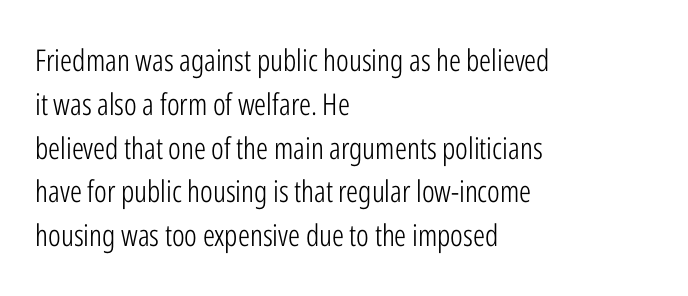
Q: Is the text bold? A: No.
Q: Is the text italic (slanted)? A: No, it is upright.
Q: Is the typeface a serif or a sans-serif typeface? A: Sans-serif.
Q: Is the text underlined? A: No.
Q: How is the paragraph aligned? A: Left-aligned.
Q: Is the spacing between letters normal or unusually wide? A: Normal.
Q: Is the spacing between lines tight, normal or loose? A: Normal.
Q: Width (condensed, normal, or wide)? A: Condensed.
Q: Stroke contrast? A: Low.
Q: x-height? A: Medium.
Q: Monospaced? A: No.
